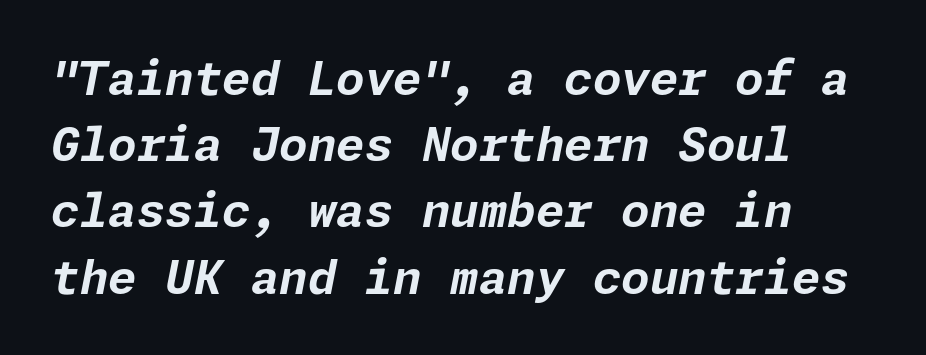
Glyph-to-glyph distance matches everyday printed text. Underline: absent. Pretty heavy lettering here — definitely bold. Italic: yes, the glyphs are oblique.
